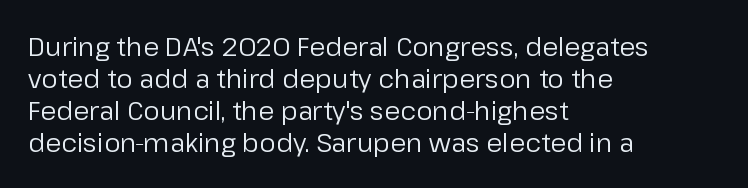
The passage shown is not underscored anywhere. Words appear dense and cohesive because spacing is normal. Alignment: flush left. Unlike italic type, these characters show no tilt at all.
